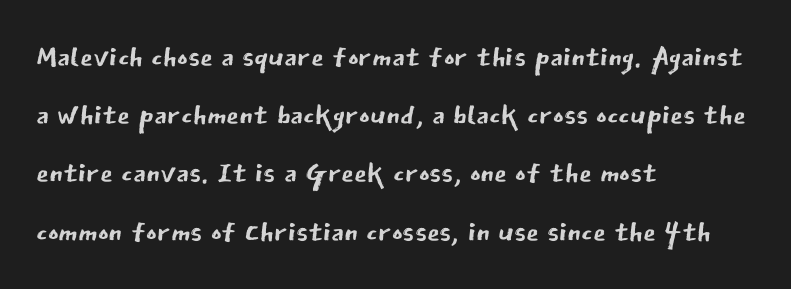
The image shows 41 px regular-weight sans-serif type, upright; set left-aligned, normal line spacing (1.42x), normal letter spacing, not underlined; low stroke contrast and a medium x-height.
